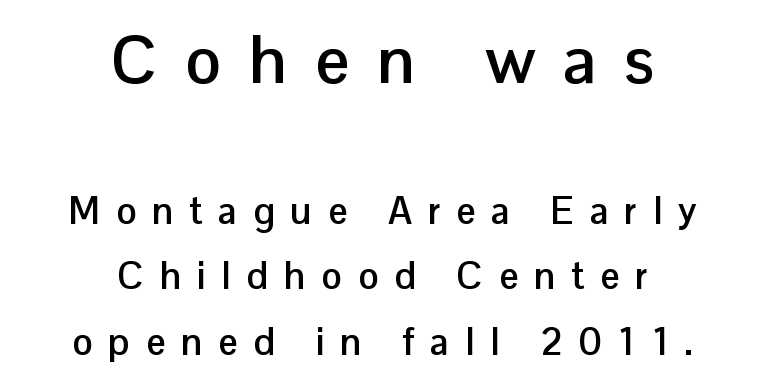
Q: Is the text bold? A: Yes.
Q: Is the text italic (slanted)? A: No, it is upright.
Q: Is the typeface a serif or a sans-serif typeface? A: Sans-serif.
Q: Is the text underlined? A: No.
Q: How is the paragraph aligned? A: Centered.
Q: Is the spacing between letters normal or unusually wide? A: Unusually wide.
Q: Which block of text is set in a larger size, the first (top) or the second (bottom)? A: The first (top) one.
Q: Width (condensed, normal, or wide)? A: Normal.
Q: Stroke contrast? A: Low.
Q: x-height? A: Medium.
Q: Monospaced? A: No.
